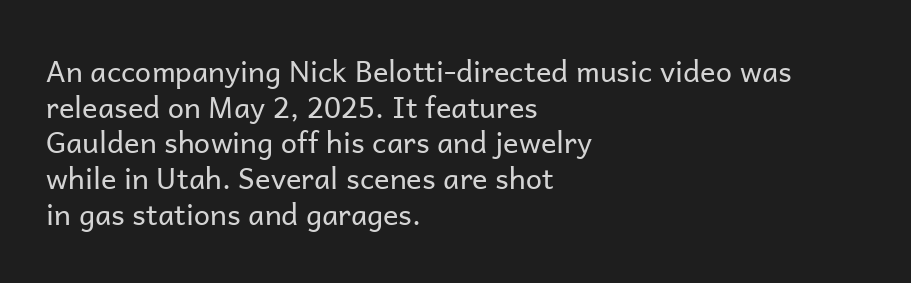
Q: Is the text bold? A: No.
Q: Is the text italic (slanted)? A: No, it is upright.
Q: Is the typeface a serif or a sans-serif typeface? A: Sans-serif.
Q: Is the text underlined? A: No.
Q: How is the paragraph aligned? A: Left-aligned.
Q: Is the spacing between letters normal or unusually wide? A: Normal.
Q: Width (condensed, normal, or wide)? A: Normal.
Q: Stroke contrast? A: Low.
Q: x-height? A: Medium.
Q: Monospaced? A: No.
